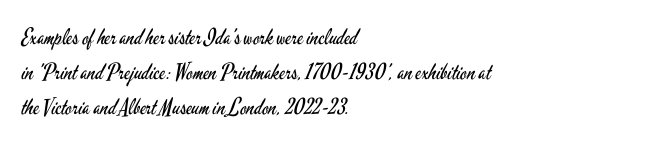
All the whitespace from short lines collects on the right. No extra tracking has been applied to these lines. The space beneath each line is pristine and unruled. Vertical stems look standard width or narrower in stroke.
